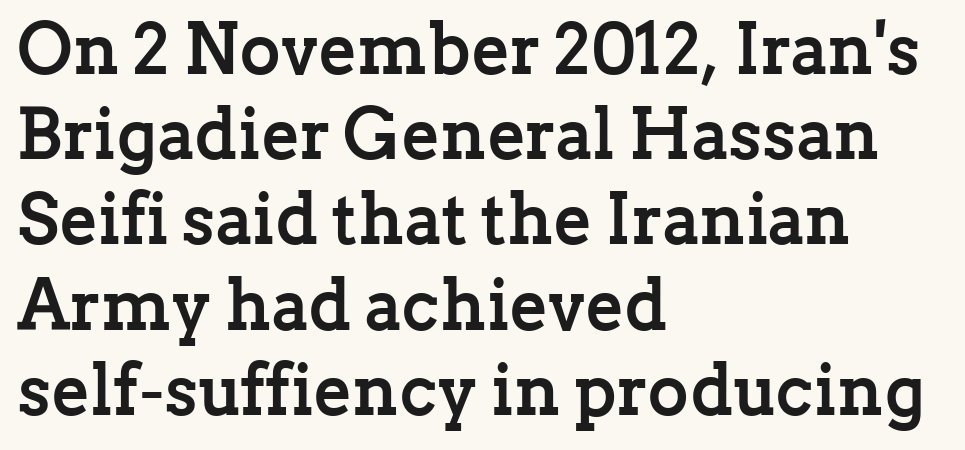
The image shows 71 px semibold serif type, upright; set left-aligned, line spacing 1.2x, normal letter spacing, not underlined; low stroke contrast and a medium x-height.
